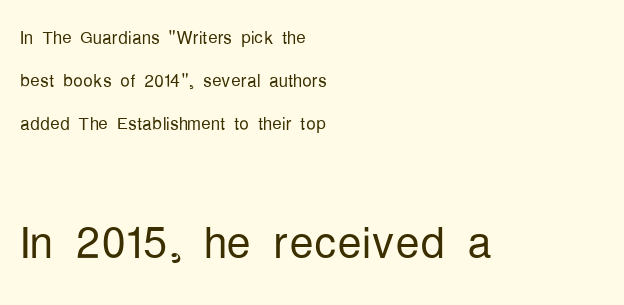
The image shows 61 px light, condensed sans-serif type, upright; set left-aligned, line spacing 1.8x, normal letter spacing, not underlined; the second (bottom) block is 2.54x larger; low stroke contrast and a medium x-height.
